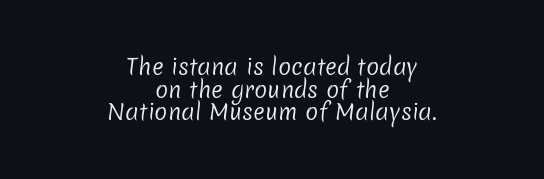
{"bold": "no", "underline": "no", "align": "center", "line_spacing": "tight", "line_spacing_ratio": 1.03, "letter_spacing": "normal", "letter_spacing_em": 0.0, "glyph_px": 22}
